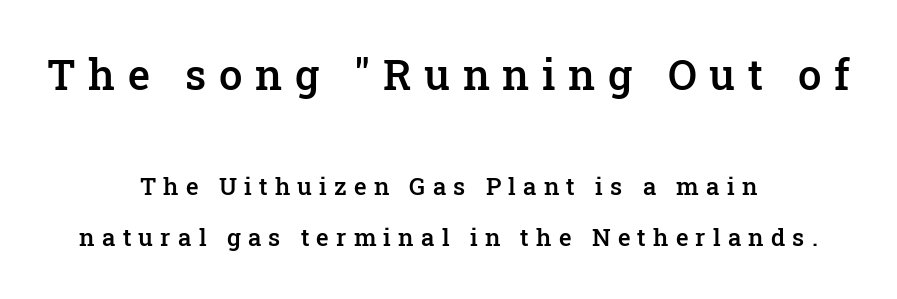
{"serif": "yes", "italic": "no", "bold": "semi", "weight": "semibold", "width": "normal", "stroke_contrast": "low", "x_height": "medium", "monospaced": "no", "underline": "no", "align": "center", "line_spacing": "loose", "line_spacing_ratio": 2.15, "letter_spacing": "wide", "letter_spacing_em": 0.3, "larger_block": "first", "size_ratio": 1.75, "glyph_px": 42}
